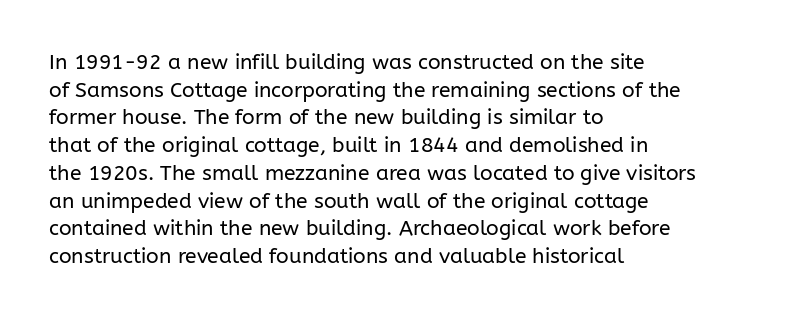
Q: Is the text bold? A: No.
Q: Is the text italic (slanted)? A: No, it is upright.
Q: Is the text underlined? A: No.
Q: How is the paragraph aligned? A: Left-aligned.
Q: Is the spacing between letters normal or unusually wide? A: Normal.
Q: Is the spacing between lines tight, normal or loose? A: Normal.
